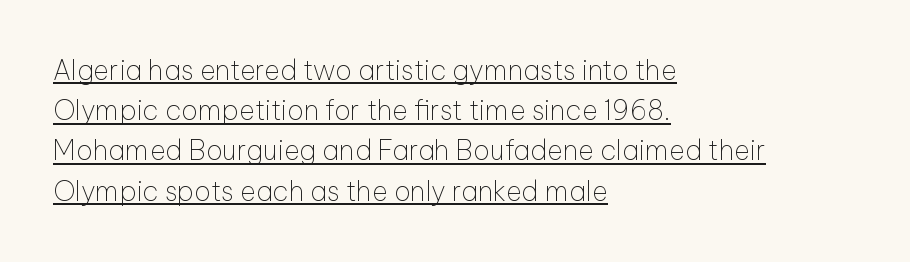
Observe the ordinary spacing: letters are neighbours, not strangers. Ascenders rise straight up at ninety degrees. Emphasis is given by a line drawn under the lettering. A quiet, ordinary-to-light weight characterises the typeface. These lines are set flush left with a ragged right edge. Quick note: interline space is typical.
